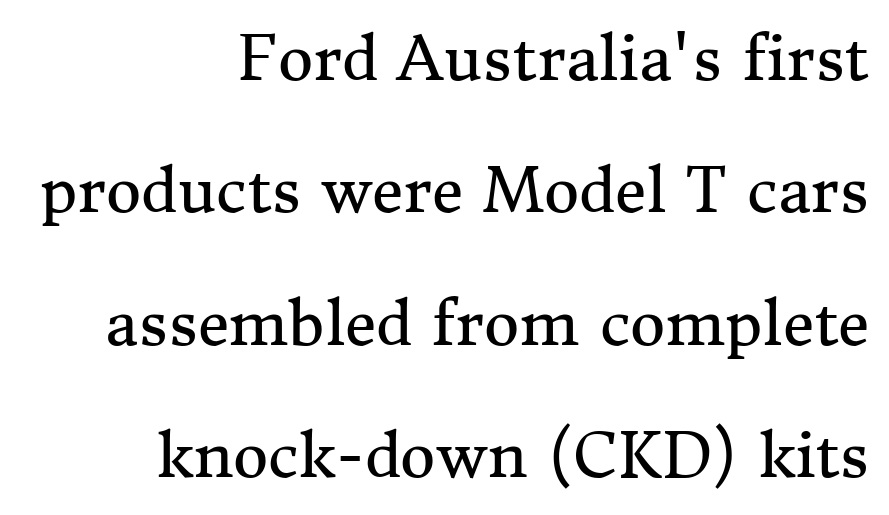
{"serif": "yes", "italic": "no", "bold": "no", "weight": "regular", "width": "normal", "stroke_contrast": "medium", "x_height": "medium", "monospaced": "no", "underline": "no", "align": "right", "line_spacing": "loose", "line_spacing_ratio": 2.17, "letter_spacing": "normal", "letter_spacing_em": 0.0, "glyph_px": 61}
